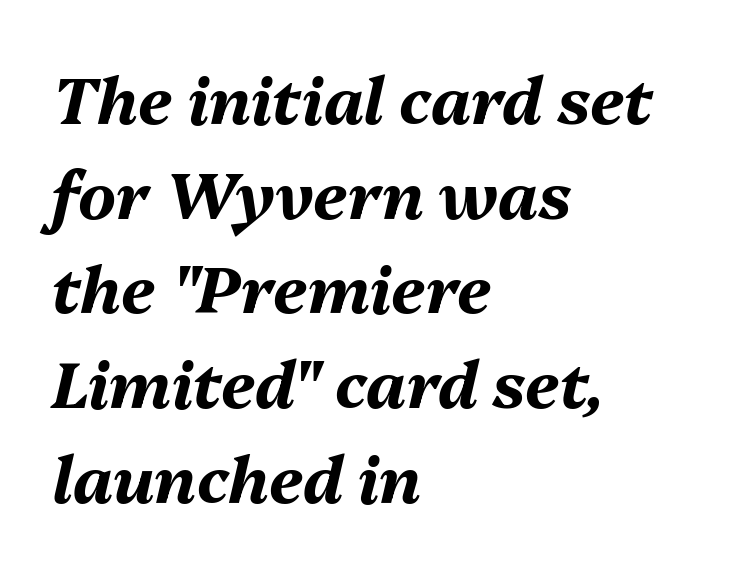
{"italic": "yes", "lean": "right", "slant_degrees": 13, "bold": "yes", "weight": "bold", "width": "normal", "stroke_contrast": "medium", "x_height": "medium", "monospaced": "no", "underline": "no", "align": "left", "line_spacing": "normal", "line_spacing_ratio": 1.48, "letter_spacing": "normal", "letter_spacing_em": 0.0, "glyph_px": 64}
